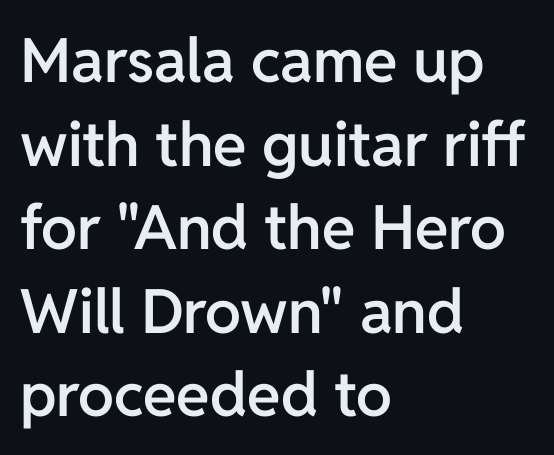
{"serif": "no", "italic": "no", "bold": "semi", "weight": "semibold", "width": "normal", "stroke_contrast": "low", "x_height": "medium", "monospaced": "no", "underline": "no", "align": "left", "line_spacing": "normal", "line_spacing_ratio": 1.37, "letter_spacing": "normal", "letter_spacing_em": 0.0, "glyph_px": 61}
